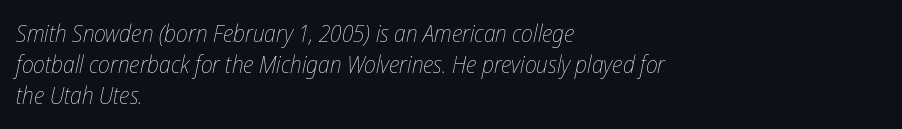
{"italic": "yes", "lean": "right", "slant_degrees": 12, "bold": "no", "underline": "no", "align": "left", "line_spacing": "normal", "line_spacing_ratio": 1.3, "letter_spacing": "normal", "letter_spacing_em": 0.0, "glyph_px": 24}
